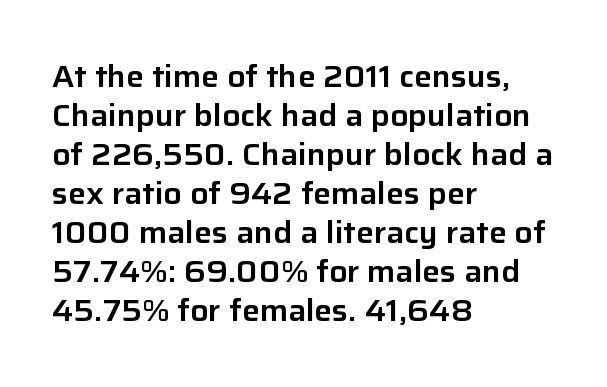
The image shows 30 px sans-serif type, upright; set left-aligned, normal line spacing (1.3x), normal letter spacing, not underlined; low stroke contrast and a medium x-height.
